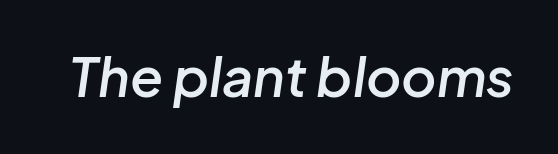
{"italic": "yes", "lean": "right", "slant_degrees": 8, "bold": "semi", "weight": "semibold", "width": "normal", "stroke_contrast": "low", "x_height": "medium", "monospaced": "no", "underline": "no", "letter_spacing": "normal", "letter_spacing_em": 0.0, "glyph_px": 54}
